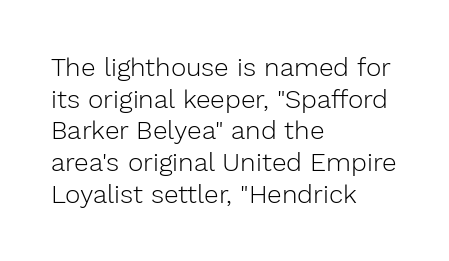
Q: Is the text bold? A: No.
Q: Is the text italic (slanted)? A: No, it is upright.
Q: Is the text underlined? A: No.
Q: How is the paragraph aligned? A: Left-aligned.
Q: Is the spacing between letters normal or unusually wide? A: Normal.
